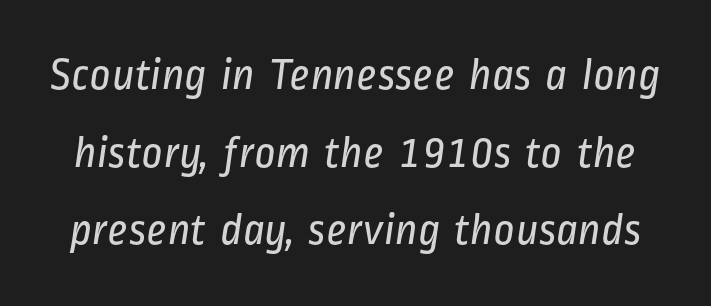
Do the characters align in a grid? No, the font is proportional. Clear beneath every line of the passage. Letters have the restrained weight of plain body copy at most. Vertical spacing — default. Examine the stroke ends and you'll find no serifs.
